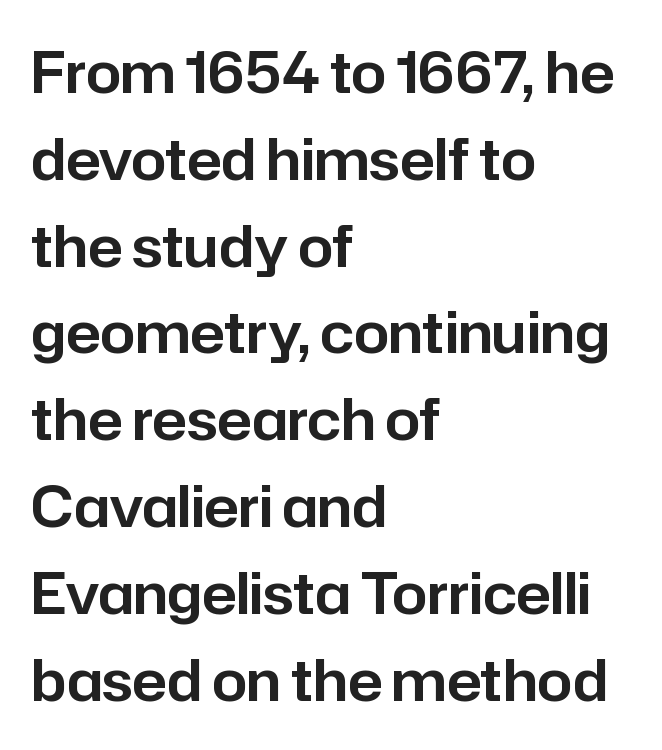
Q: Is the text italic (slanted)? A: No, it is upright.
Q: Is the typeface a serif or a sans-serif typeface? A: Sans-serif.
Q: Is the text underlined? A: No.
Q: How is the paragraph aligned? A: Left-aligned.
Q: Is the spacing between letters normal or unusually wide? A: Normal.
Q: Is the spacing between lines tight, normal or loose? A: Normal.
Q: Width (condensed, normal, or wide)? A: Normal.
Q: Stroke contrast? A: Low.
Q: x-height? A: Medium.
Q: Monospaced? A: No.
